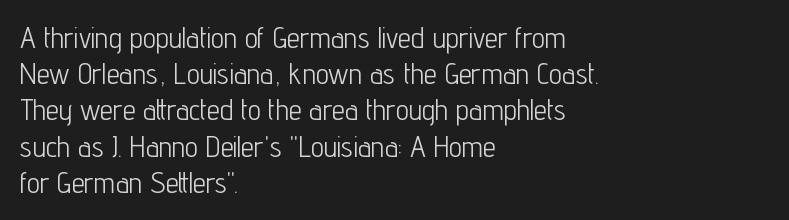
Spacing between characters is what you'd get straight out of the box. Varying glyph widths throughout — classic text-font behaviour. The space directly below the letters is spotless. Honestly, the row spacing looks completely unremarkable. Tall strokes in this sample are plumb rather than angled. Check where the strokes stop: nothing finishes them off — pure sans.
